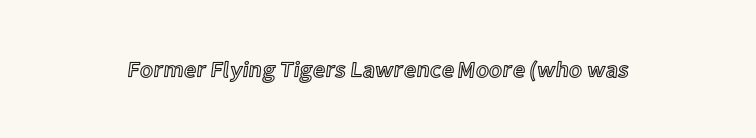
Short note: letters normally spaced. Lines of text with bare space underneath.
